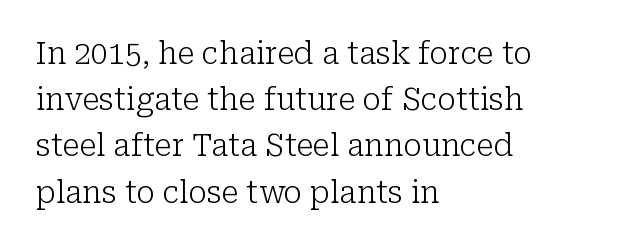
The rendering keeps characters at their native spacing. Each letter's strokes conclude with small projecting serifs. Each row of text sits above clean, open space. A typesetter would call this leading conventional body-copy spacing. Weight class: somewhere from thin through regular. The font's upright variant was chosen for this text.
